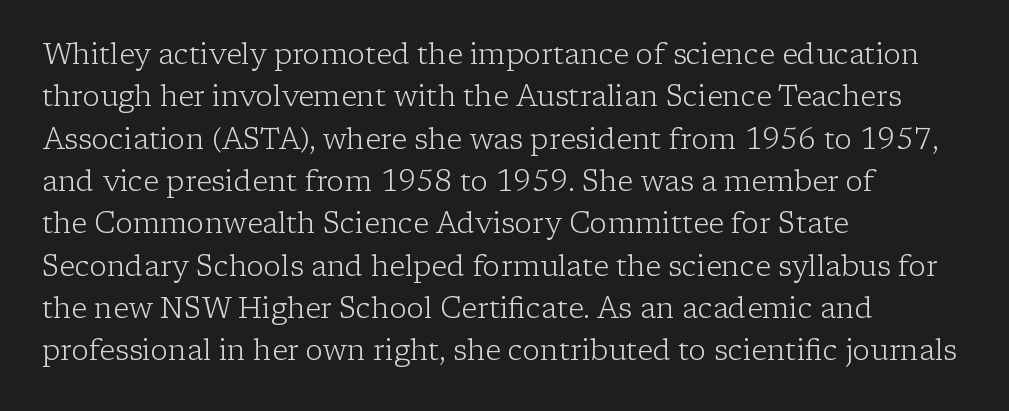
The image shows 29 px light serif type, upright; set left-aligned, normal line spacing (1.46x), normal letter spacing, not underlined; low stroke contrast and a medium x-height.
